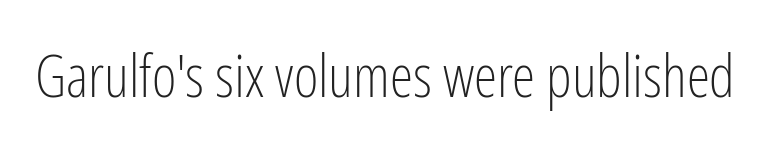
The image shows 59 px light, condensed sans-serif type, upright; set normal letter spacing, not underlined; low stroke contrast and a medium x-height.
